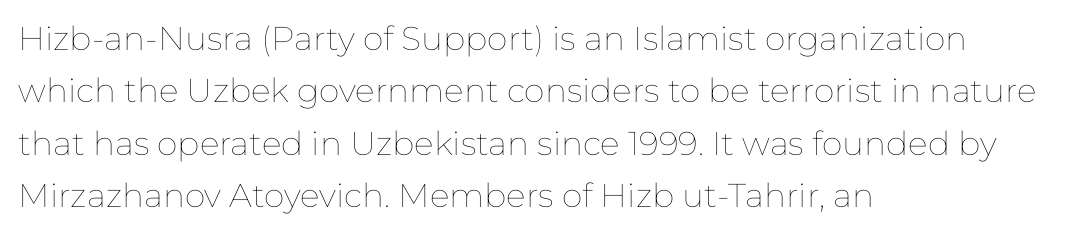
On a weight scale, this lands at 450 or below. Is there much room between lines? A standard amount, neither cramped nor airy. This sample has the flowing, uneven cadence of proportional lettering. Tracking here is standard; glyphs follow each other at the usual distance.
